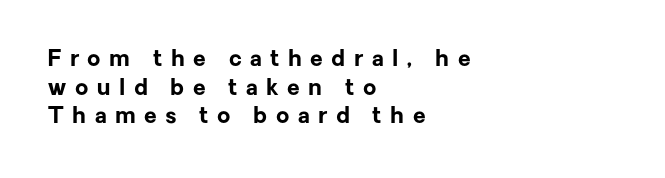
Students, this is bold: see how much ink each stroke carries. Every row of glyphs begins at an identical x-position on the left. Italic? Not at all — the glyphs are vertical. A bare baseline throughout the passage. The face used here is rendered with a markedly widened letterfit.
